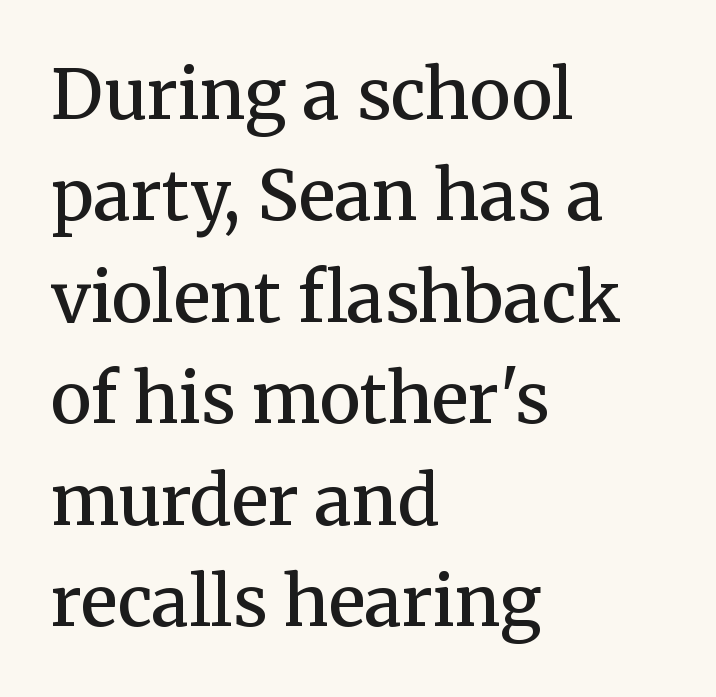
{"serif": "yes", "italic": "no", "bold": "semi", "weight": "semibold", "width": "normal", "stroke_contrast": "medium", "x_height": "medium", "monospaced": "no", "underline": "no", "align": "left", "line_spacing": "normal", "line_spacing_ratio": 1.47, "letter_spacing": "normal", "letter_spacing_em": 0.0, "glyph_px": 69}
